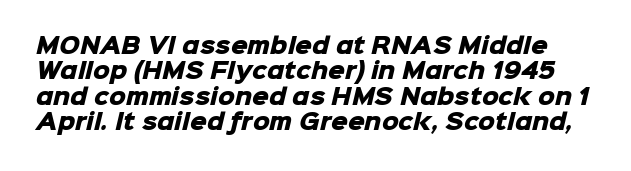
The image shows 21 px bold type; set line spacing 1.21x, normal letter spacing, not underlined.
